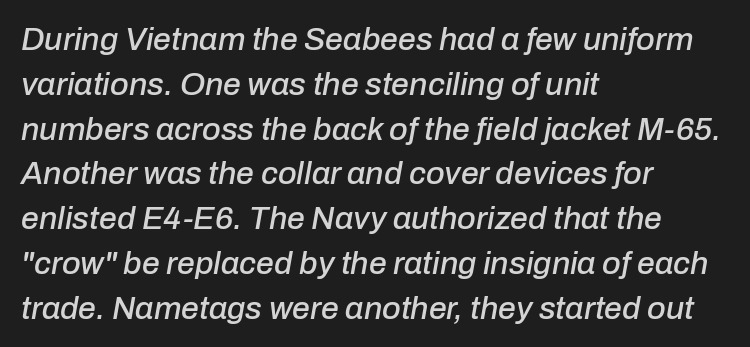
Q: Is the text italic (slanted)? A: Yes, it leans right by about 10 degrees.
Q: Is the text underlined? A: No.
Q: How is the paragraph aligned? A: Left-aligned.
Q: Is the spacing between letters normal or unusually wide? A: Normal.
Q: Is the spacing between lines tight, normal or loose? A: Normal.
Q: Width (condensed, normal, or wide)? A: Normal.
Q: Stroke contrast? A: Low.
Q: x-height? A: Medium.
Q: Monospaced? A: No.
